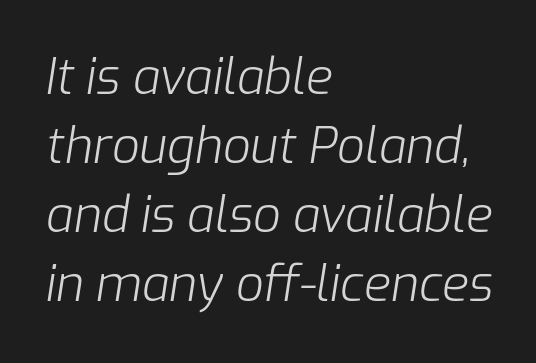
{"italic": "yes", "lean": "right", "slant_degrees": 9, "bold": "no", "weight": "light", "width": "normal", "stroke_contrast": "low", "x_height": "medium", "monospaced": "no", "underline": "no", "align": "left", "line_spacing": "normal", "line_spacing_ratio": 1.41, "letter_spacing": "normal", "letter_spacing_em": 0.0, "glyph_px": 49}
